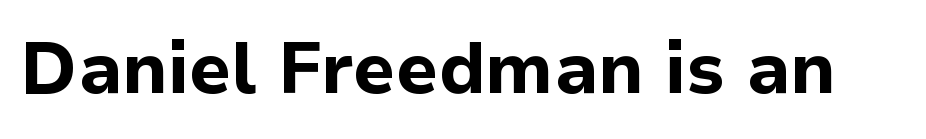
The image shows 72 px bold sans-serif type, upright; set normal letter spacing, not underlined; low stroke contrast and a medium x-height.
